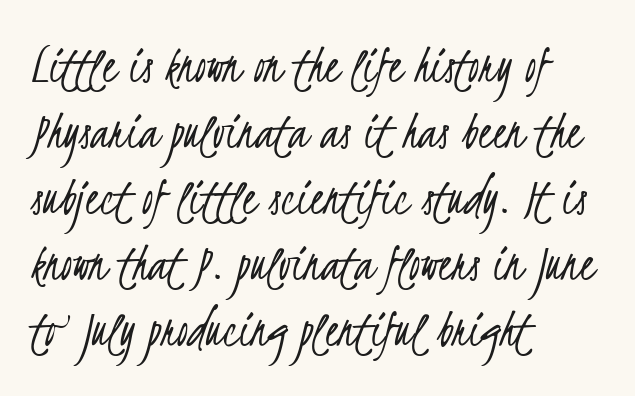
Q: Is the text bold? A: No.
Q: Is the typeface a serif or a sans-serif typeface? A: Sans-serif.
Q: Is the text underlined? A: No.
Q: How is the paragraph aligned? A: Left-aligned.
Q: Is the spacing between letters normal or unusually wide? A: Normal.
Q: Width (condensed, normal, or wide)? A: Condensed.
Q: Stroke contrast? A: Low.
Q: x-height? A: Small.
Q: Monospaced? A: No.
